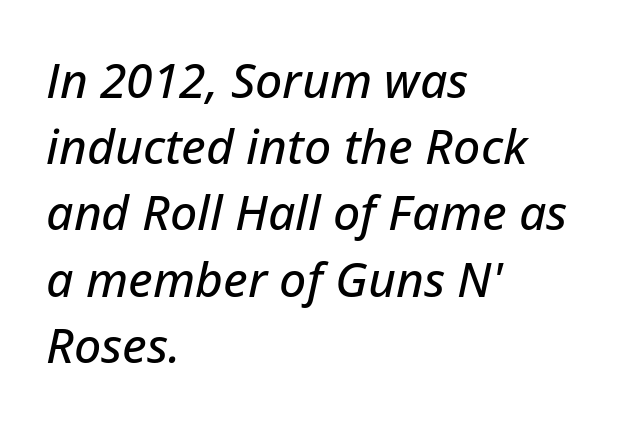
The image shows 48 px text type, italic (leaning right); set left-aligned, normal line spacing (1.38x), normal letter spacing, not underlined; low stroke contrast and a medium x-height.
